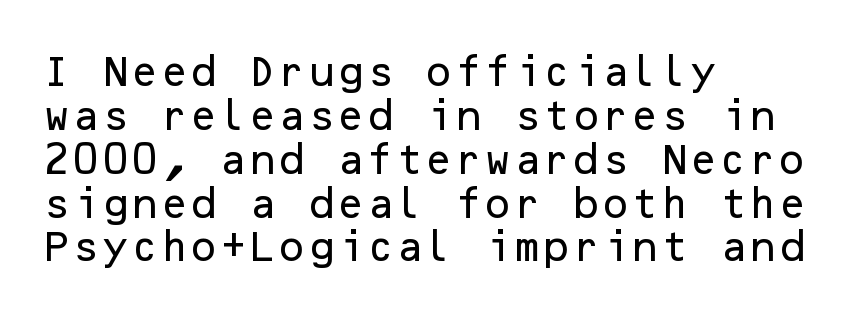
The strip under each line holds only bare page. These lines were composed using upright roman letters. Default kerning and tracking; the words read as compact shapes. The line-height multiplier appears to be the usual default.
